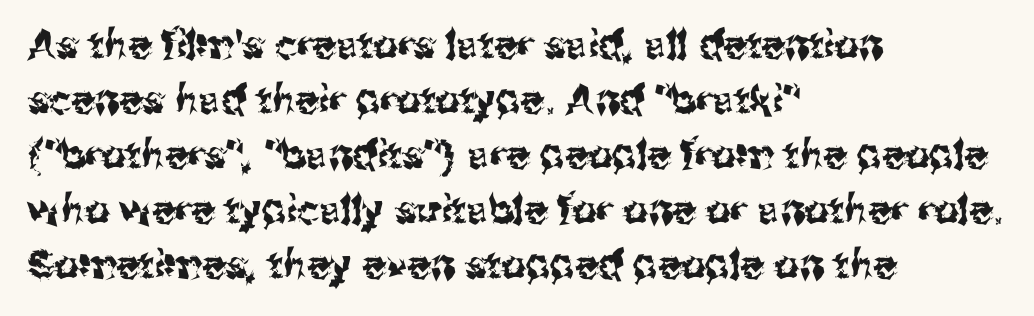
Q: Is the text italic (slanted)? A: No, it is upright.
Q: Is the typeface a serif or a sans-serif typeface? A: Sans-serif.
Q: Is the text underlined? A: No.
Q: How is the paragraph aligned? A: Left-aligned.
Q: Is the spacing between letters normal or unusually wide? A: Normal.
Q: Is the spacing between lines tight, normal or loose? A: Normal.
Q: Width (condensed, normal, or wide)? A: Normal.
Q: Stroke contrast? A: Medium.
Q: x-height? A: Medium.
Q: Monospaced? A: No.
